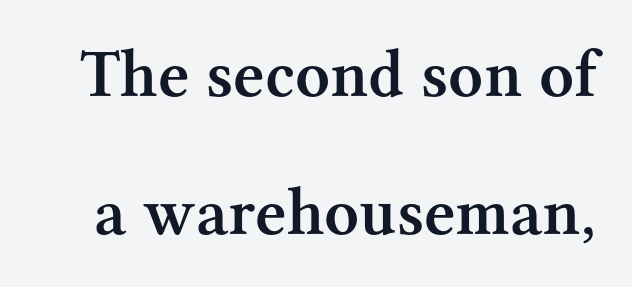
The image shows 68 px semibold serif type, upright; set loose line spacing (2.03x), normal letter spacing, not underlined; medium stroke contrast and a medium x-height.
